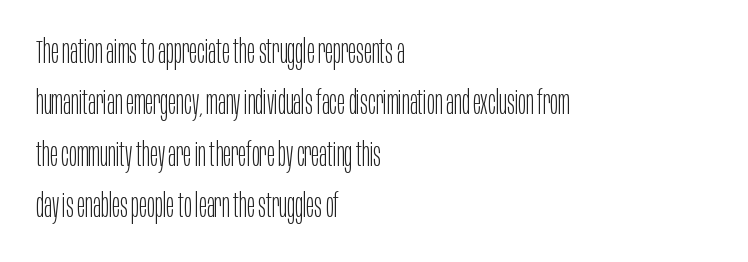
Leading matches the norm, producing a regular column. Looks like regular typesetting: each glyph gets only the width it needs. Observe the absence of serifs on each vertical stroke in this sample. A bare baseline throughout the passage. The letterforms sit shoulder to shoulder at normal distance. The weight tops out at a normal text grade.
